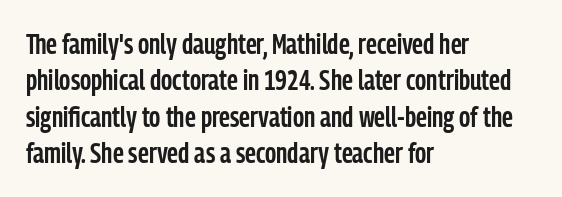
The image shows 28 px semibold, condensed sans-serif type, upright; set left-aligned, normal line spacing (1.3x), normal letter spacing, not underlined; low stroke contrast and a medium x-height.
